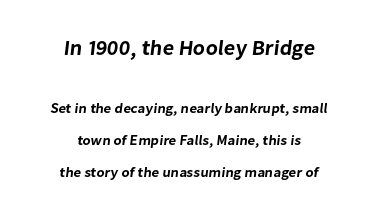
Typesetter's note — upper block bumped up in size, lower block left smaller. Decoration check: the copy has no underline. The line-height multiplier appears high, well above default. Both edges are ragged and mirror each other, which tells us the setting is centered. The gaps between neighbouring characters are ordinary and unremarkable.
